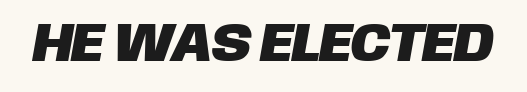
The image shows 55 px sans-serif type; set normal letter spacing, not underlined; low stroke contrast and a large x-height.
